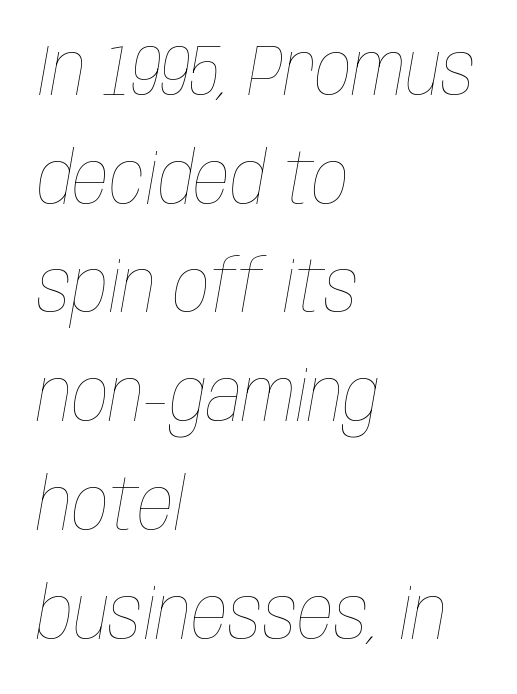
Weight: in the light-to-regular range. A normal amount of white space separates one row of letters from the next. Emphasis-style slanted type is in use. Short note: letters normally spaced. Any mark beneath the type? The region is blank.
